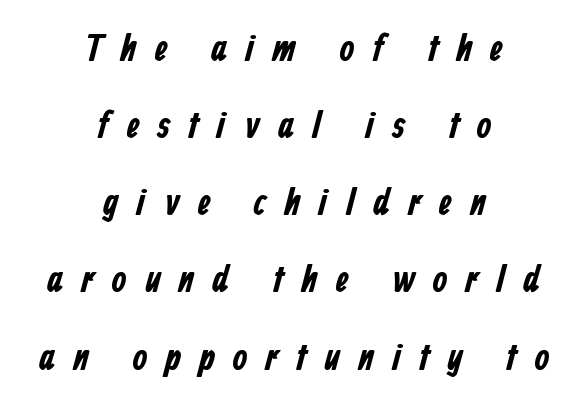
Q: Is the text bold? A: Yes.
Q: Is the typeface a serif or a sans-serif typeface? A: Sans-serif.
Q: Is the text underlined? A: No.
Q: How is the paragraph aligned? A: Centered.
Q: Is the spacing between letters normal or unusually wide? A: Unusually wide.
Q: Is the spacing between lines tight, normal or loose? A: Loose.
Q: Width (condensed, normal, or wide)? A: Condensed.
Q: Stroke contrast? A: Low.
Q: x-height? A: Medium.
Q: Monospaced? A: No.
